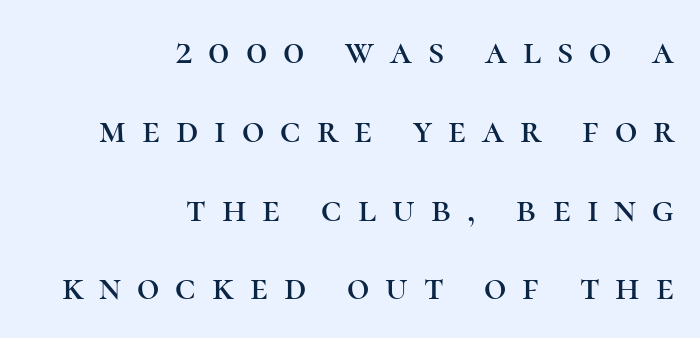
Words appear elongated and porous because spacing is wide. This sample uses a serif face. Leftover space on each line is placed entirely before the opening word. Italic? Not at all — the glyphs are vertical.
